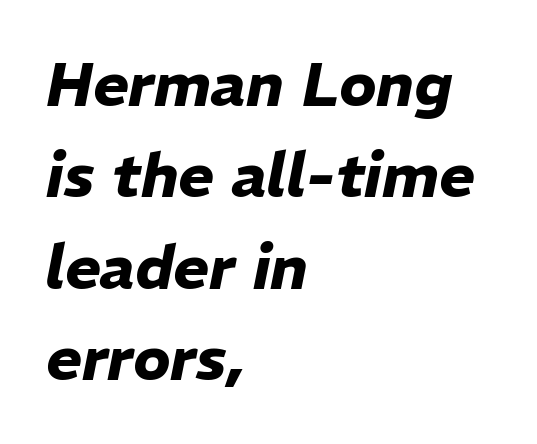
Its strokes are broad and dark, the hallmark of bold type. Letters rest on an invisible, unmarked baseline. Yep, that's italic — everything's leaning. Glyph-to-glyph distance matches everyday printed text. The block of text has a typical density, with ordinary space between rows. A typesetter would call this proportional, since set widths differ per character.
